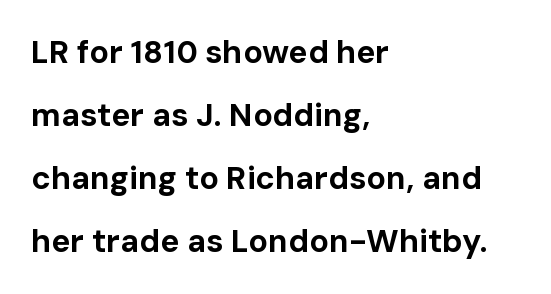
The image shows 32 px bold sans-serif type, upright; set left-aligned, loose line spacing (1.97x), normal letter spacing, not underlined; low stroke contrast and a medium x-height.
